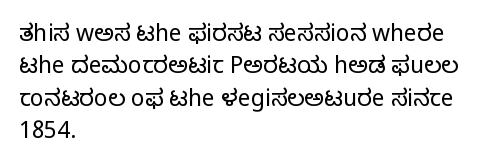
The image shows 23 px text type, upright; set left-aligned, normal line spacing (1.41x), normal letter spacing, not underlined.
